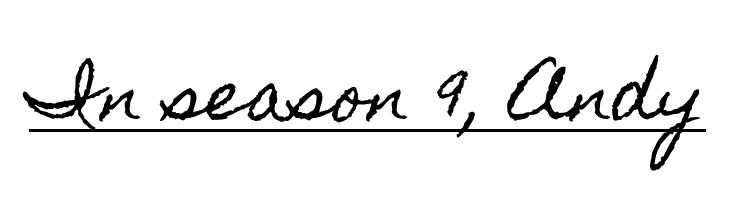
A typesetter would call this proportional, since set widths differ per character. The horizontal fit of the characters is conventional and even. Somebody hit Ctrl+U on this one — the words are underlined.
